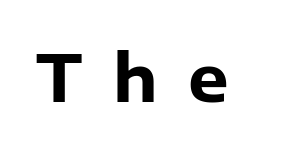
{"serif": "no", "italic": "no", "bold": "yes", "weight": "heavy", "width": "normal", "stroke_contrast": "low", "x_height": "medium", "monospaced": "no", "underline": "no", "letter_spacing": "wide", "letter_spacing_em": 0.48, "glyph_px": 64}
